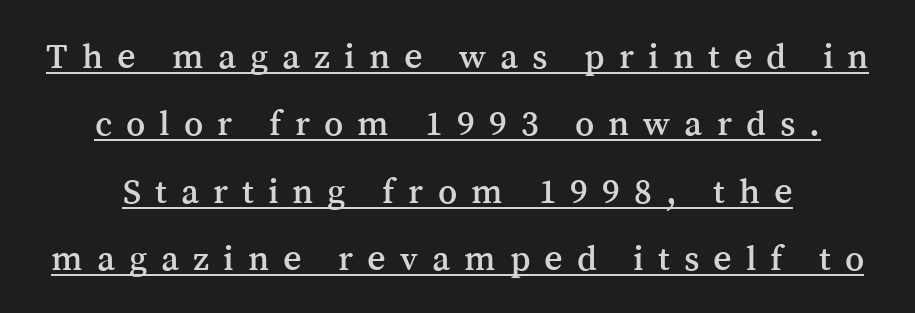
The image shows 36 px serif type, upright; set line spacing 1.87x, unusually wide letter spacing (+0.39 em), underlined; medium stroke contrast and a medium x-height.
